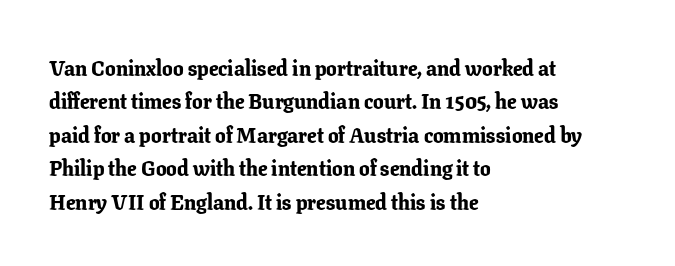
Q: Is the text bold? A: Yes.
Q: Is the text italic (slanted)? A: No, it is upright.
Q: Is the text underlined? A: No.
Q: How is the paragraph aligned? A: Left-aligned.
Q: Is the spacing between letters normal or unusually wide? A: Normal.
Q: Is the spacing between lines tight, normal or loose? A: Normal.
